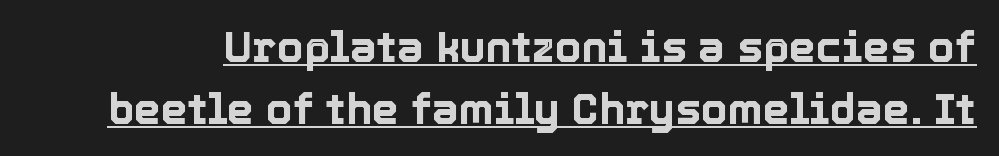
{"italic": "no", "width": "normal", "x_height": "medium", "monospaced": "no", "underline": "yes", "line_spacing": "normal", "line_spacing_ratio": 1.44, "letter_spacing": "normal", "letter_spacing_em": 0.0, "glyph_px": 43}
